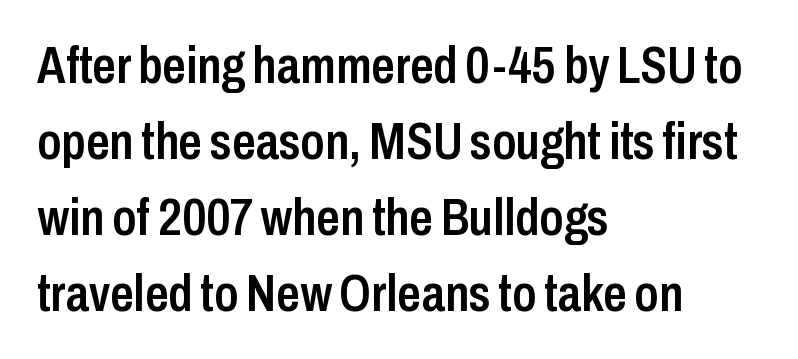
The image shows 52 px semibold, condensed sans-serif type, upright; set left-aligned, normal line spacing (1.46x), normal letter spacing, not underlined; low stroke contrast and a medium x-height.
